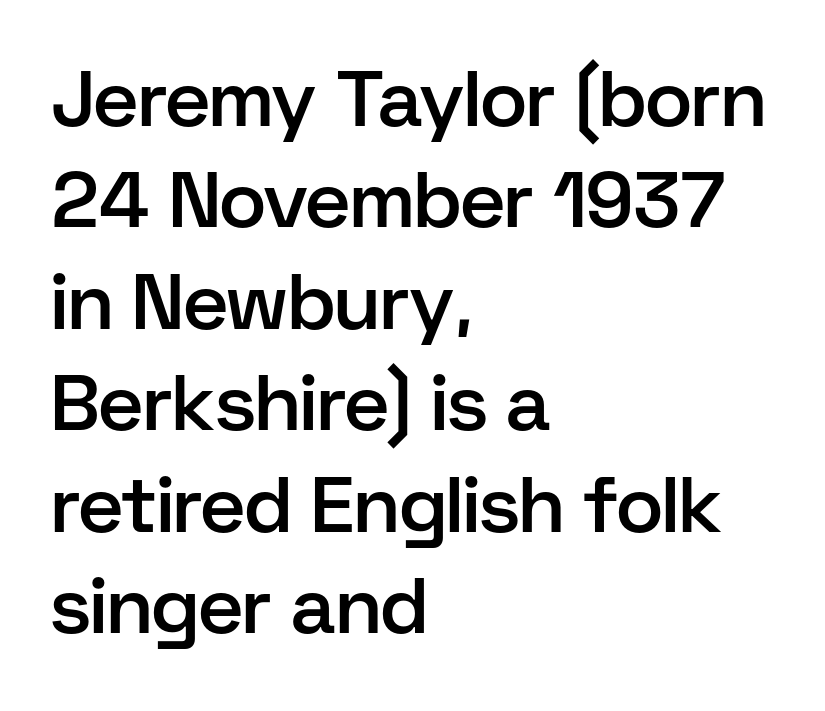
{"serif": "no", "italic": "no", "bold": "semi", "weight": "semibold", "width": "normal", "stroke_contrast": "low", "x_height": "medium", "monospaced": "no", "underline": "no", "align": "left", "line_spacing": "normal", "line_spacing_ratio": 1.3, "letter_spacing": "normal", "letter_spacing_em": 0.0, "glyph_px": 78}
